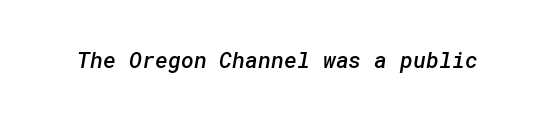
Q: Is the text bold? A: Semi-bold.
Q: Is the text underlined? A: No.
Q: Is the spacing between letters normal or unusually wide? A: Normal.
